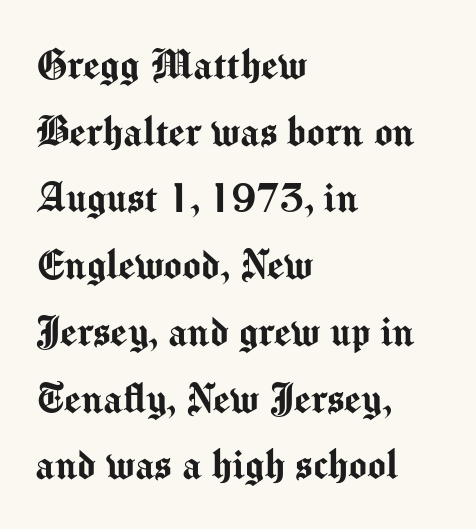
Posture: straight, roman, zero tilt. Summary of vertical rhythm: regular, with standard interline spacing. Clear beneath every line of the passage. Do the characters align in a grid? No, the font is proportional. The horizontal fit of the characters is conventional and even.
